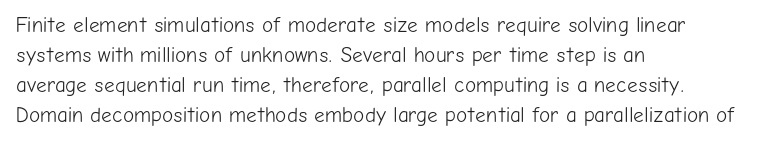
Q: Is the text bold? A: No.
Q: Is the text italic (slanted)? A: No, it is upright.
Q: Is the text underlined? A: No.
Q: How is the paragraph aligned? A: Left-aligned.
Q: Is the spacing between letters normal or unusually wide? A: Normal.
Q: Is the spacing between lines tight, normal or loose? A: Normal.
